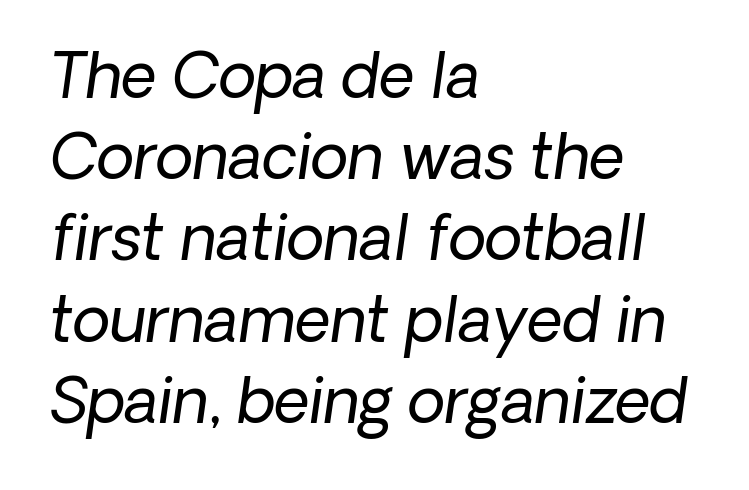
This reads as an unemphasized weight, regular at the heaviest. Does the leading feel generous? No, just average. The rendering uses natural spacing where letterforms have individual widths. Check the space under the baseline: it is left empty.
